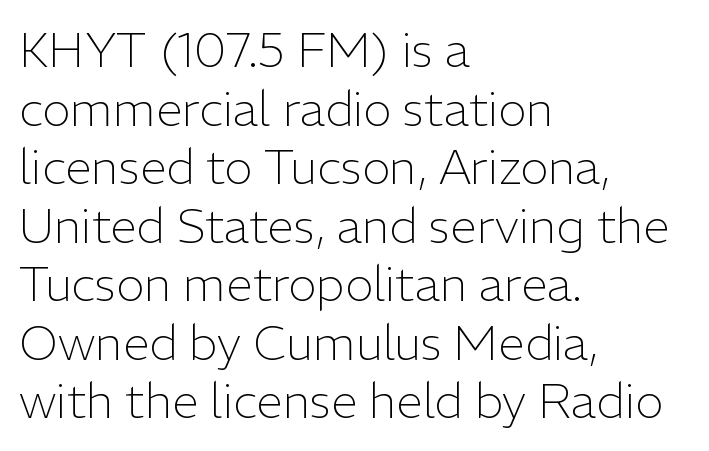
Short note: letters normally spaced. The passage shown is not bold in any degree. Looks like regular typesetting: each glyph gets only the width it needs. A typesetter would label this face a sans.
